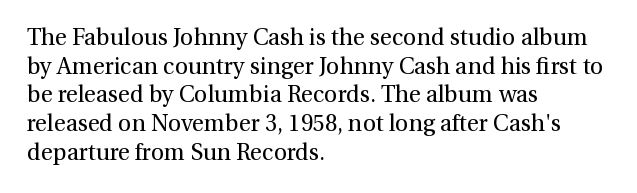
The image shows 23 px text type, upright; set left-aligned, normal line spacing (1.25x), normal letter spacing, not underlined.
